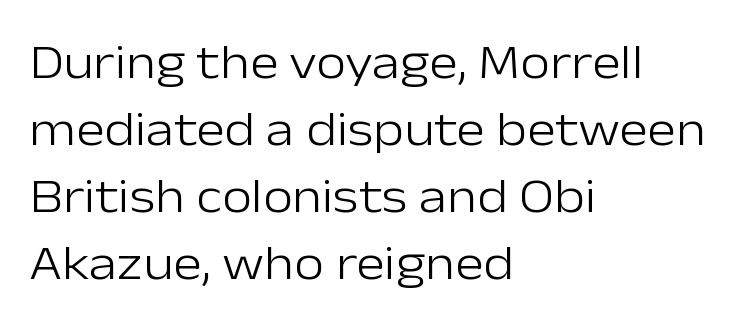
Q: Is the text bold? A: No.
Q: Is the text italic (slanted)? A: No, it is upright.
Q: Is the typeface a serif or a sans-serif typeface? A: Sans-serif.
Q: Is the text underlined? A: No.
Q: How is the paragraph aligned? A: Left-aligned.
Q: Is the spacing between letters normal or unusually wide? A: Normal.
Q: Is the spacing between lines tight, normal or loose? A: Normal.
Q: Width (condensed, normal, or wide)? A: Normal.
Q: Stroke contrast? A: Low.
Q: x-height? A: Medium.
Q: Monospaced? A: No.
